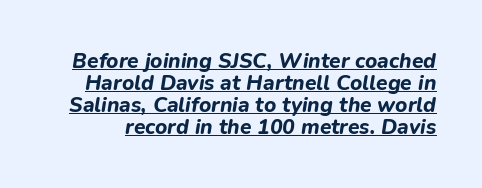
Q: Is the text bold? A: Yes.
Q: Is the text italic (slanted)? A: Yes, it leans right by about 9 degrees.
Q: Is the text underlined? A: Yes.
Q: Is the spacing between letters normal or unusually wide? A: Normal.
Q: Is the spacing between lines tight, normal or loose? A: Tight.
